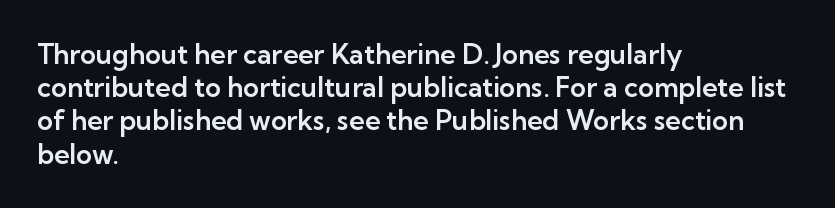
Every row of glyphs begins at an identical x-position on the left. These lines were composed using upright roman letters. Standard letterfit; no display-style spreading of the glyphs. The glyphs are unaccompanied by any horizontal stroke below them.
